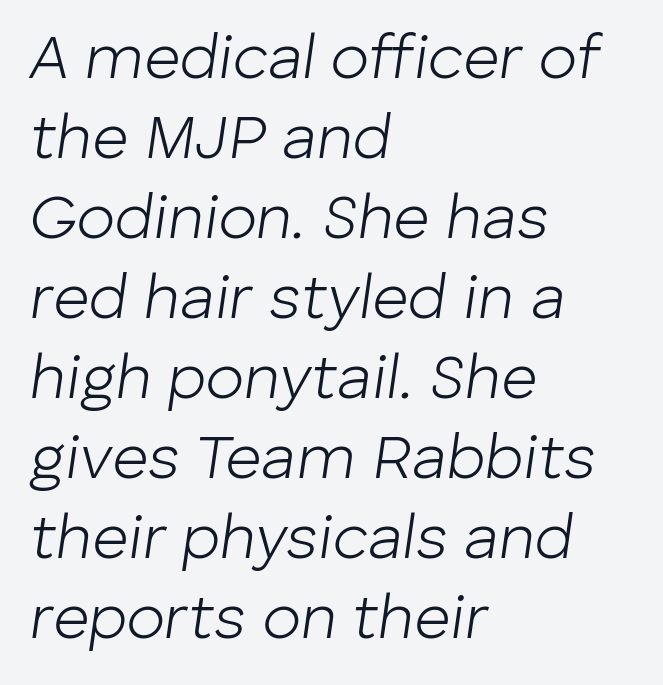
Q: Is the text bold? A: No.
Q: Is the text italic (slanted)? A: Yes, it leans right by about 8 degrees.
Q: Is the text underlined? A: No.
Q: How is the paragraph aligned? A: Left-aligned.
Q: Is the spacing between letters normal or unusually wide? A: Normal.
Q: Is the spacing between lines tight, normal or loose? A: Normal.
Q: Width (condensed, normal, or wide)? A: Normal.
Q: Stroke contrast? A: Low.
Q: x-height? A: Medium.
Q: Monospaced? A: No.
